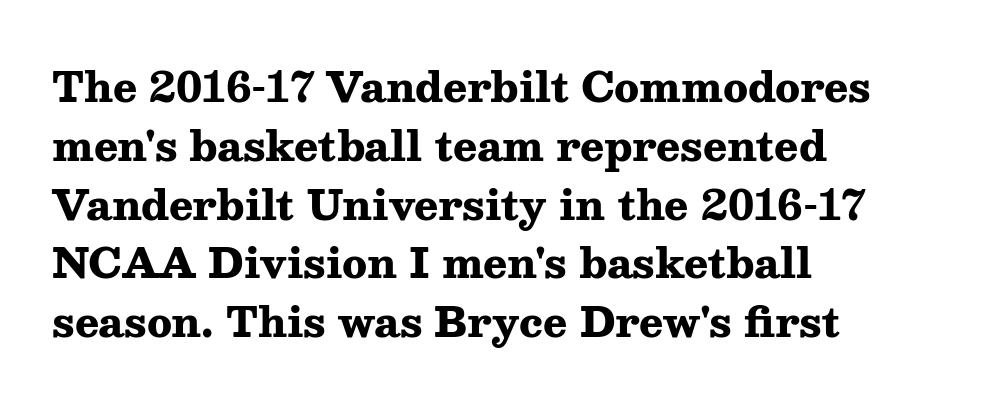
The image shows 40 px heavy, wide serif type, upright; set left-aligned, normal line spacing (1.47x), normal letter spacing, not underlined; medium stroke contrast and a medium x-height.
